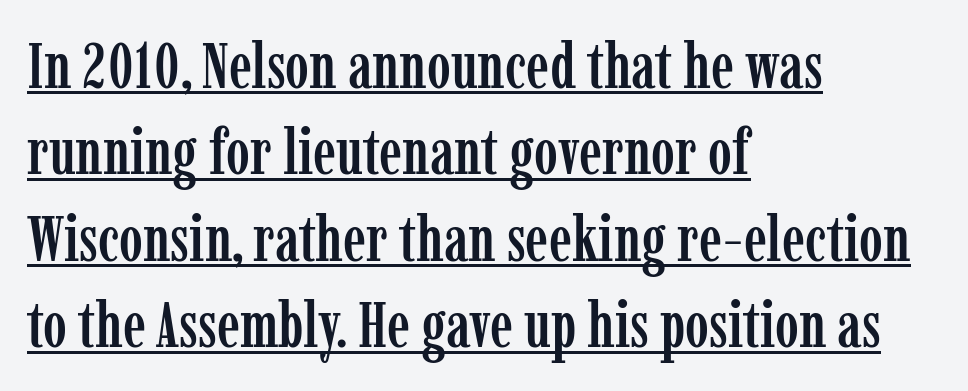
The image shows 64 px condensed serif type, upright; set left-aligned, normal line spacing (1.35x), normal letter spacing, underlined; low stroke contrast and a medium x-height.
